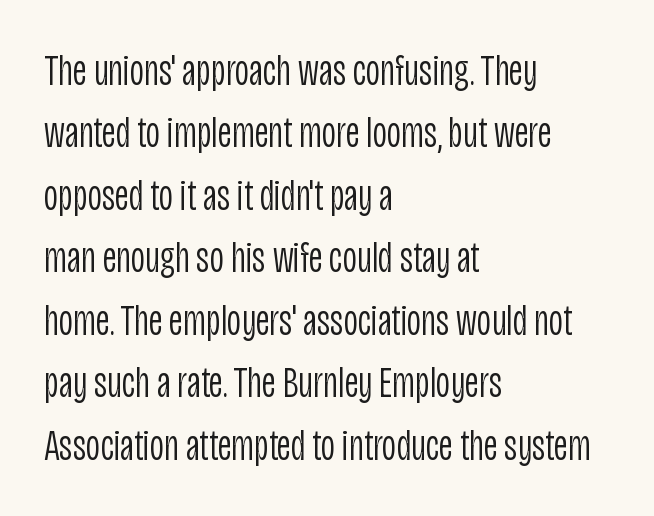
Q: Is the text bold? A: No.
Q: Is the text italic (slanted)? A: No, it is upright.
Q: Is the typeface a serif or a sans-serif typeface? A: Sans-serif.
Q: Is the text underlined? A: No.
Q: How is the paragraph aligned? A: Left-aligned.
Q: Is the spacing between letters normal or unusually wide? A: Normal.
Q: Is the spacing between lines tight, normal or loose? A: Normal.
Q: Width (condensed, normal, or wide)? A: Condensed.
Q: Stroke contrast? A: Low.
Q: x-height? A: Large.
Q: Monospaced? A: No.
